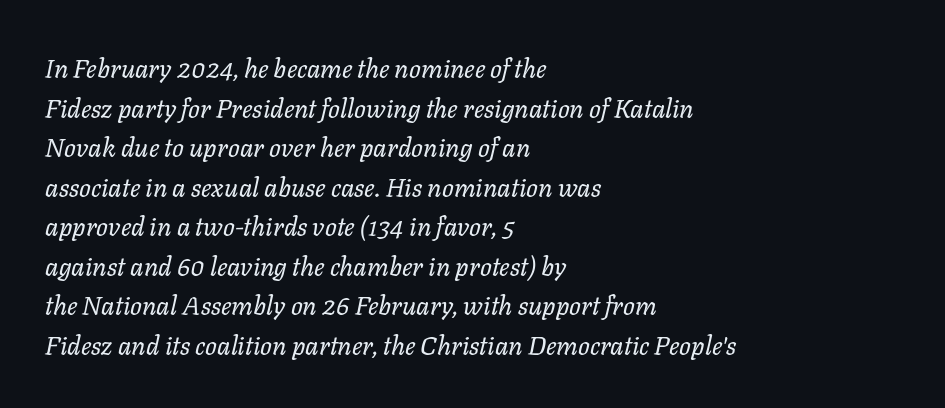
The image shows 26 px text type, italic (leaning right); set left-aligned, normal line spacing (1.52x), normal letter spacing, not underlined.
